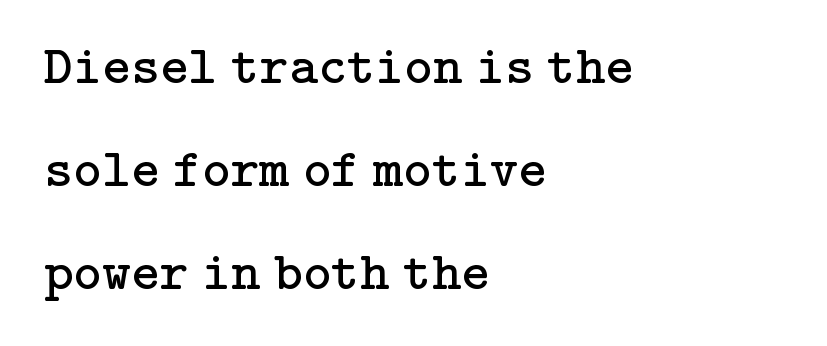
Q: Is the text bold? A: No.
Q: Is the text italic (slanted)? A: No, it is upright.
Q: Is the typeface a serif or a sans-serif typeface? A: Serif.
Q: Is the text underlined? A: No.
Q: How is the paragraph aligned? A: Left-aligned.
Q: Is the spacing between letters normal or unusually wide? A: Normal.
Q: Width (condensed, normal, or wide)? A: Normal.
Q: Stroke contrast? A: Low.
Q: x-height? A: Medium.
